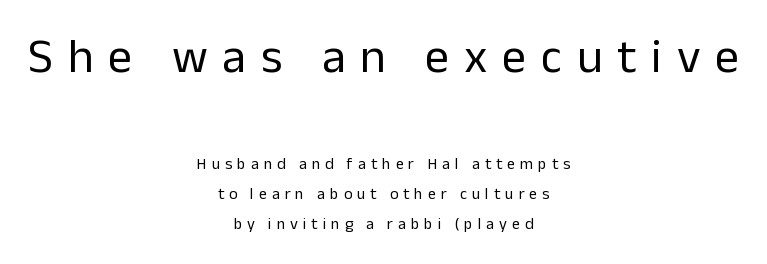
If you drew a line through each stem, it would be perfectly vertical. Caption: multi-line text, centered on the measure. The initial chunk of copy outweighs the following chunk in type size. Type without underlining. Proportional: the letters do not fall into vertical columns. The characters display no serif detailing; their extremities are plain.
